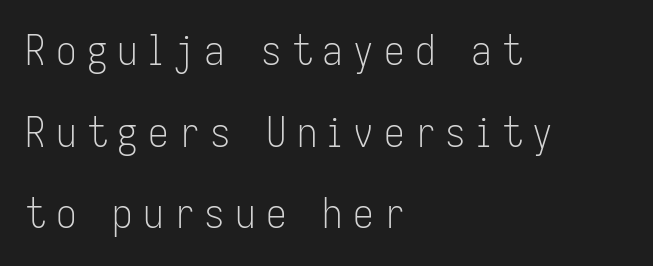
Here the designer chose a conventional face with non-uniform glyph widths. Compared with typical body copy, the letter spacing here is much looser. Note: no serifs on the glyphs. Unlike italic type, these characters show no tilt at all. One-word summary of the alignment: left. Weight: in the light-to-regular range.
